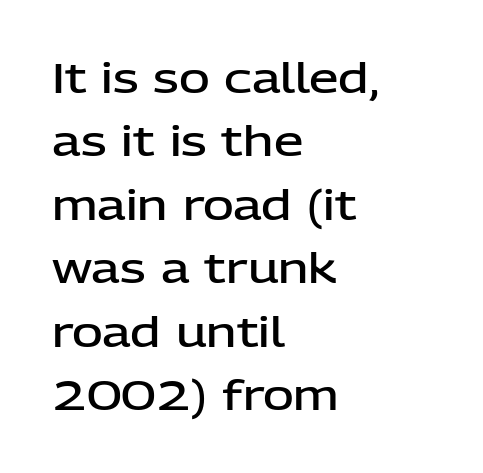
Q: Is the text bold? A: Semi-bold.
Q: Is the text italic (slanted)? A: No, it is upright.
Q: Is the typeface a serif or a sans-serif typeface? A: Sans-serif.
Q: Is the text underlined? A: No.
Q: How is the paragraph aligned? A: Left-aligned.
Q: Is the spacing between letters normal or unusually wide? A: Normal.
Q: Is the spacing between lines tight, normal or loose? A: Normal.
Q: Width (condensed, normal, or wide)? A: Normal.
Q: Stroke contrast? A: Low.
Q: x-height? A: Medium.
Q: Monospaced? A: No.
